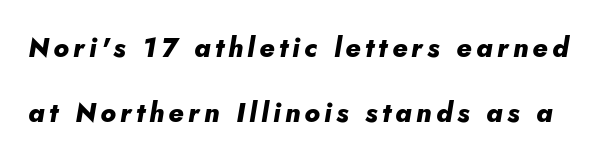
Q: Is the text bold? A: Yes.
Q: Is the text italic (slanted)? A: Yes, it leans right by about 5 degrees.
Q: Is the text underlined? A: No.
Q: Is the spacing between lines tight, normal or loose? A: Loose.
